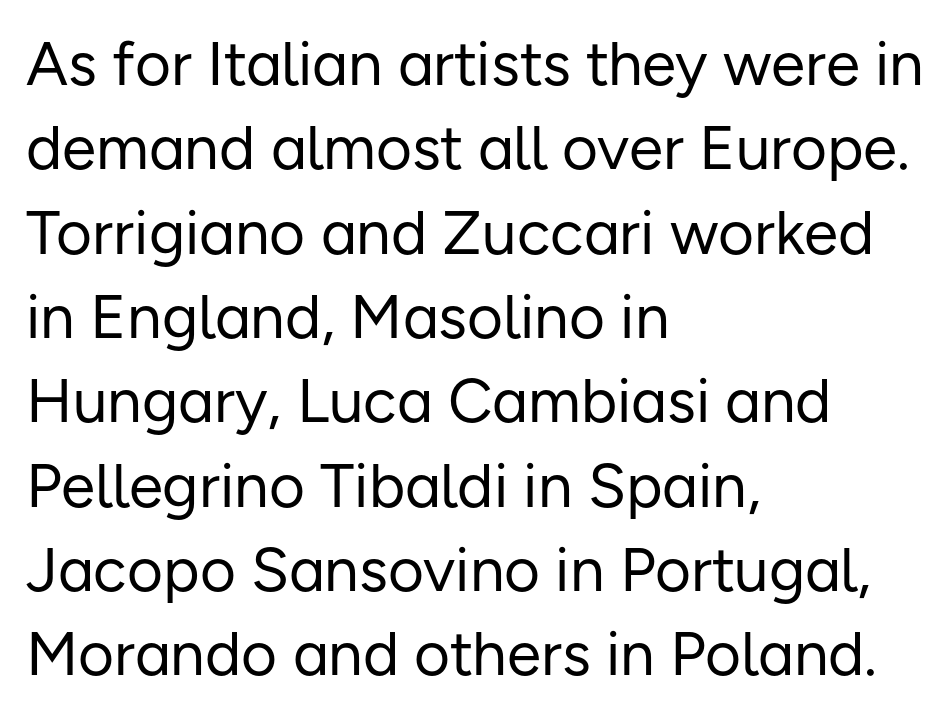
The image shows 62 px regular-weight sans-serif type, upright; set left-aligned, normal line spacing (1.36x), normal letter spacing, not underlined; low stroke contrast and a medium x-height.
